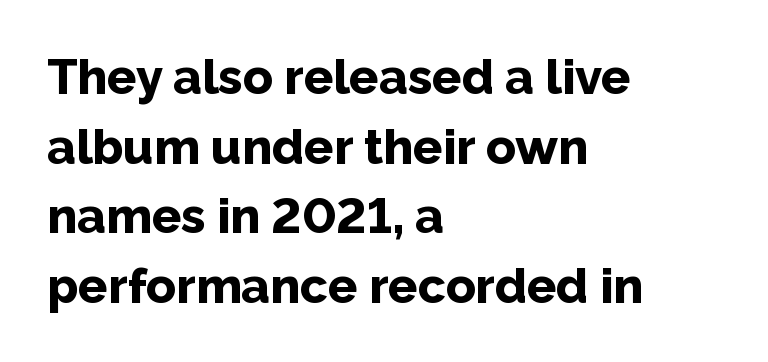
Q: Is the text bold? A: Yes.
Q: Is the text italic (slanted)? A: No, it is upright.
Q: Is the typeface a serif or a sans-serif typeface? A: Sans-serif.
Q: Is the text underlined? A: No.
Q: How is the paragraph aligned? A: Left-aligned.
Q: Is the spacing between letters normal or unusually wide? A: Normal.
Q: Is the spacing between lines tight, normal or loose? A: Normal.
Q: Width (condensed, normal, or wide)? A: Normal.
Q: Stroke contrast? A: Low.
Q: x-height? A: Medium.
Q: Monospaced? A: No.
